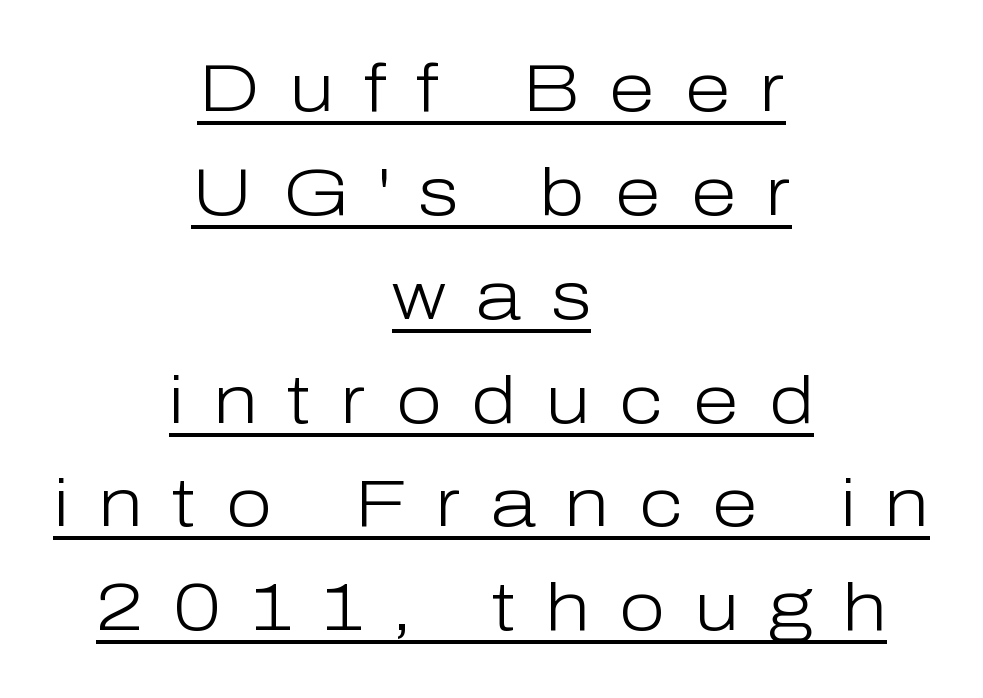
The image shows 67 px light sans-serif type, upright; set centered, normal line spacing (1.55x), unusually wide letter spacing (+0.44 em), underlined; low stroke contrast and a medium x-height.
